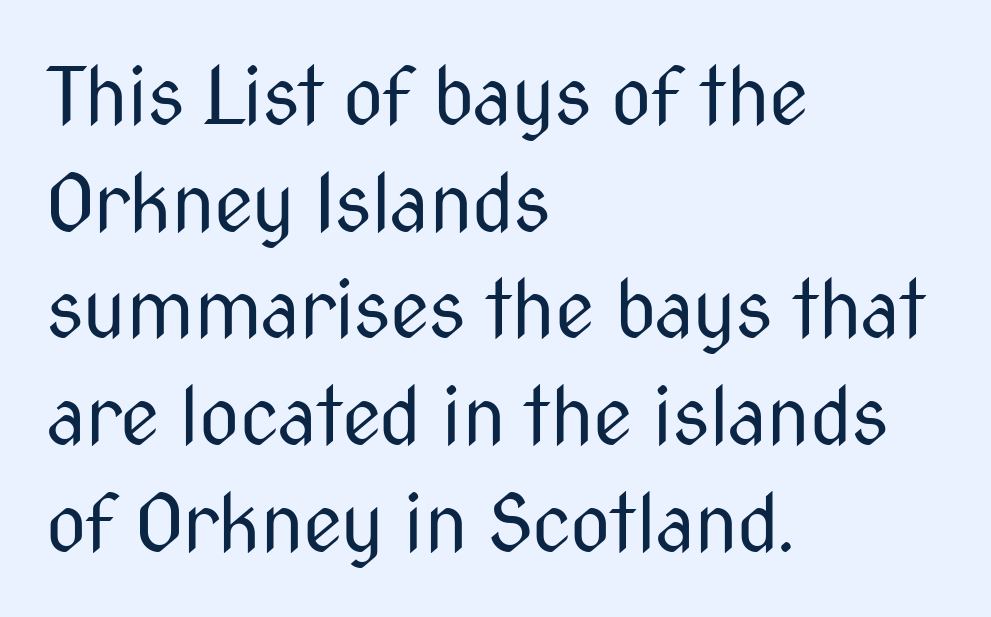
The image shows 79 px regular-weight, condensed sans-serif type, upright; set left-aligned, normal line spacing (1.35x), normal letter spacing, not underlined; medium stroke contrast and a medium x-height.
